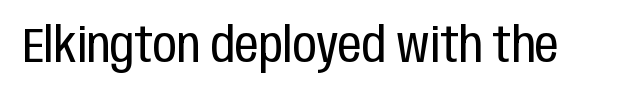
Bare-footed words on every line. Caption: standard tracking, unaltered. The passage shown is not bold in any degree. A typesetter would call this proportional, since set widths differ per character. This sample uses a sans-serif face. Does the lettering tilt? It doesn't — this is upright.
